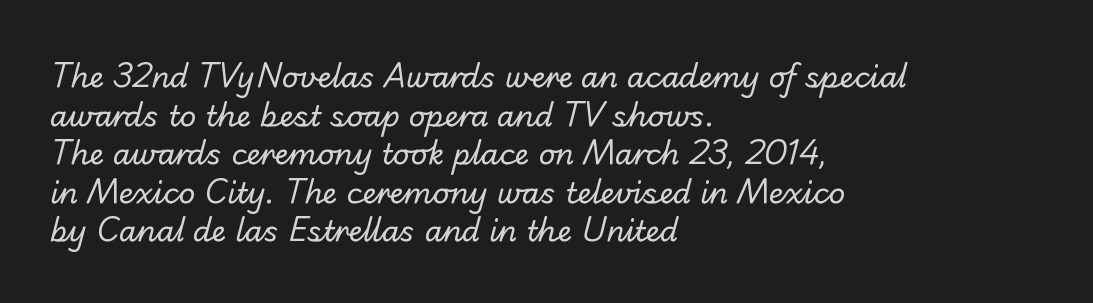
{"serif": "no", "bold": "no", "weight": "regular", "width": "normal", "stroke_contrast": "low", "x_height": "small", "monospaced": "no", "underline": "no", "align": "left", "line_spacing": "normal", "line_spacing_ratio": 1.33, "letter_spacing": "normal", "letter_spacing_em": 0.0, "glyph_px": 29}
